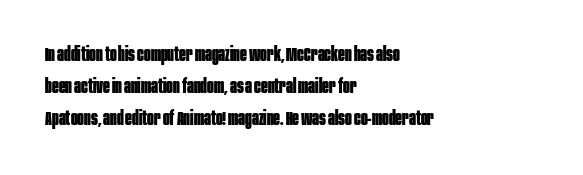
Upright lettering throughout. The foot of each line stays bare and open. Line spacing here is normal. The letters sit at their default tracking, neither squeezed nor spread. The setting favours the left margin, as ordinary paragraphs usually do. These words are printed bold, with thick strokes throughout.
